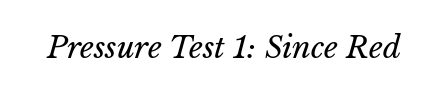
The letterforms sit shoulder to shoulder at normal distance. This is oblique type, the kind used for emphasis or titles. Bare-footed words on every line. Is this a fixed-width face? No — the glyphs have proportional, varying widths.
